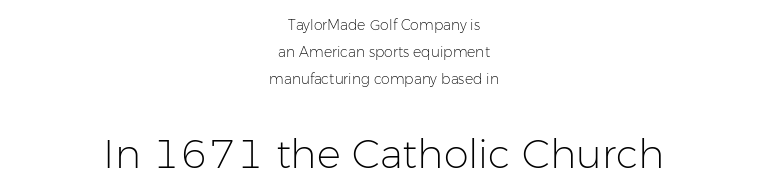
Q: Is the text bold? A: No.
Q: Is the text italic (slanted)? A: No, it is upright.
Q: Is the typeface a serif or a sans-serif typeface? A: Sans-serif.
Q: Is the text underlined? A: No.
Q: How is the paragraph aligned? A: Centered.
Q: Is the spacing between letters normal or unusually wide? A: Normal.
Q: Is the spacing between lines tight, normal or loose? A: Loose.
Q: Which block of text is set in a larger size, the first (top) or the second (bottom)? A: The second (bottom) one.
Q: Width (condensed, normal, or wide)? A: Normal.
Q: Stroke contrast? A: Low.
Q: x-height? A: Medium.
Q: Monospaced? A: No.
